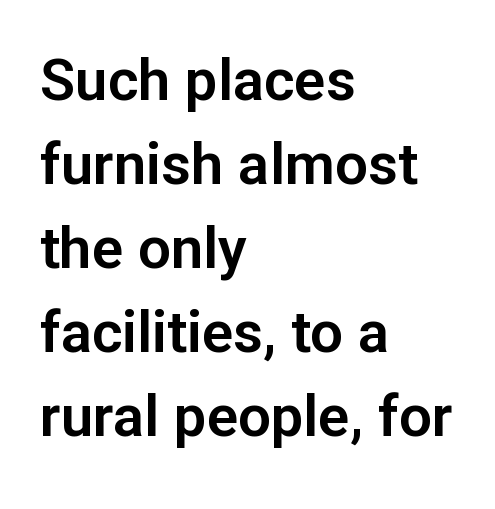
{"serif": "no", "italic": "no", "width": "normal", "stroke_contrast": "low", "x_height": "medium", "monospaced": "no", "underline": "no", "align": "left", "line_spacing": "normal", "line_spacing_ratio": 1.45, "letter_spacing": "normal", "letter_spacing_em": 0.0, "glyph_px": 58}
